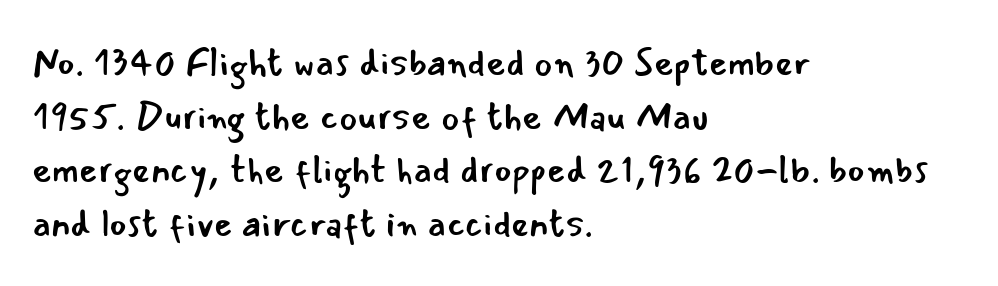
Q: Is the text bold? A: No.
Q: Is the text italic (slanted)? A: No, it is upright.
Q: Is the typeface a serif or a sans-serif typeface? A: Sans-serif.
Q: Is the text underlined? A: No.
Q: How is the paragraph aligned? A: Left-aligned.
Q: Is the spacing between letters normal or unusually wide? A: Normal.
Q: Is the spacing between lines tight, normal or loose? A: Normal.
Q: Width (condensed, normal, or wide)? A: Normal.
Q: Stroke contrast? A: Low.
Q: x-height? A: Small.
Q: Monospaced? A: No.
